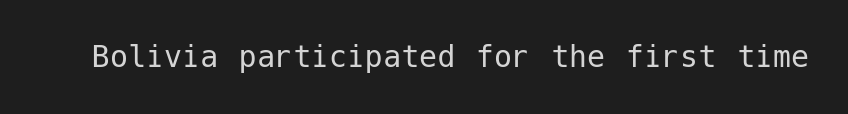
{"serif": "no", "italic": "no", "bold": "no", "weight": "regular", "width": "normal", "stroke_contrast": "low", "x_height": "medium", "underline": "no", "letter_spacing": "normal", "letter_spacing_em": 0.0, "glyph_px": 36}
